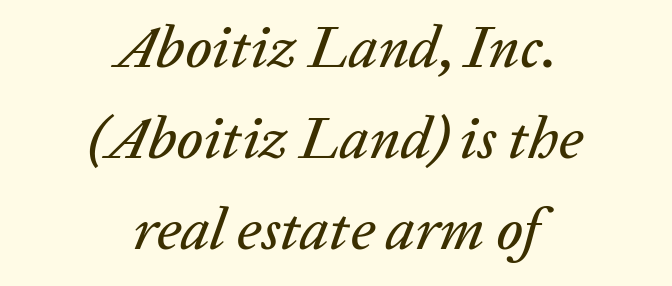
{"italic": "yes", "lean": "right", "slant_degrees": 20, "width": "normal", "stroke_contrast": "low", "x_height": "medium", "monospaced": "no", "underline": "no", "align": "center", "line_spacing": "normal", "line_spacing_ratio": 1.54, "letter_spacing": "normal", "letter_spacing_em": 0.0, "glyph_px": 59}
